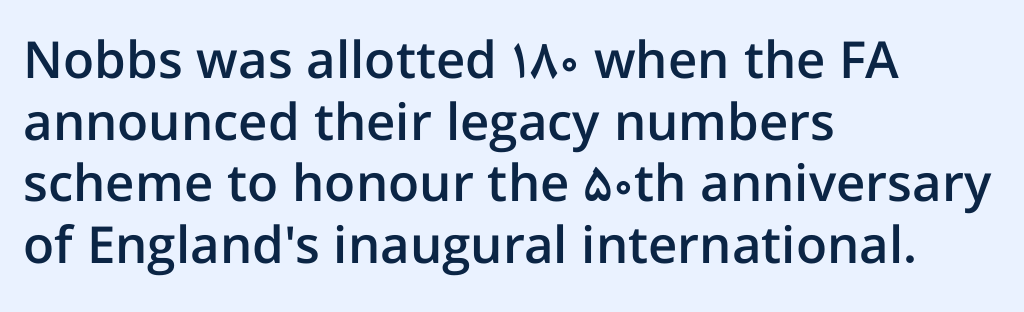
Every letter is mildly thick-stroked: semibold rather than bold. Beneath every word, the page is bare. Is the block centered? No — it sits flush against the left margin. Note the varied advance widths — an 'i' is clearly narrower than an 'm'. The font's upright variant was chosen for this text. A typesetter would label this face a sans.
